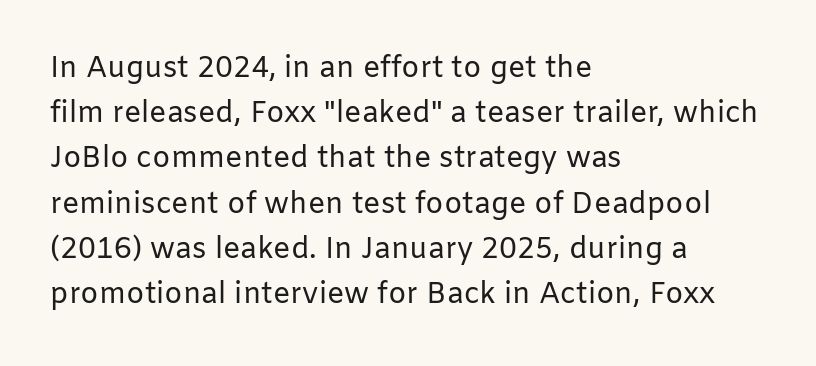
This is sans-serif lettering, the kind often seen on screens and signage. The lettering stays uniformly vertical, giving the passage a roman look. Beneath every word, the page is bare. The face used here is proportionally spaced, like ordinary book or web type. Summary of weight: not heavy and not bold.
